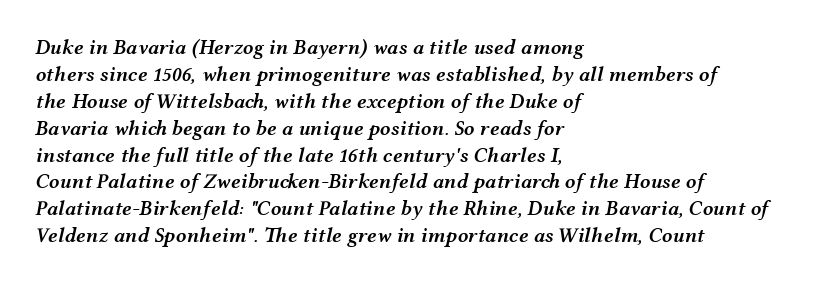
The image shows 21 px text type, italic (leaning right); set left-aligned, normal line spacing (1.28x), normal letter spacing, not underlined.
